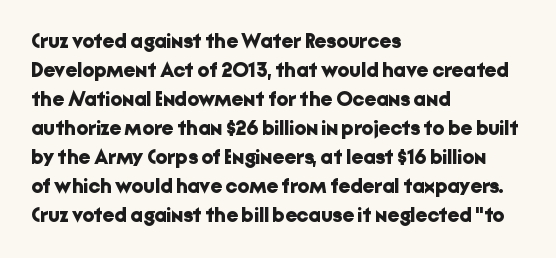
{"italic": "no", "bold": "yes", "underline": "no", "align": "left", "line_spacing": "normal", "line_spacing_ratio": 1.38, "letter_spacing": "normal", "letter_spacing_em": 0.0, "glyph_px": 21}
